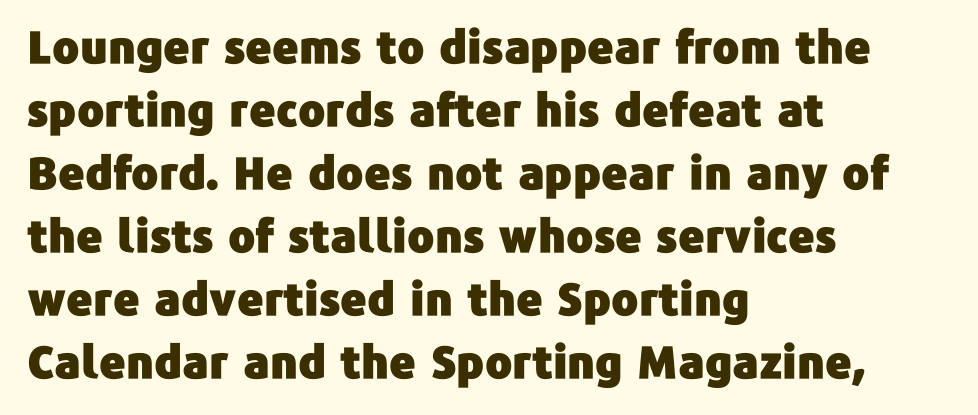
The area under the type is left untouched. This sample has the flowing, uneven cadence of proportional lettering. Observe the absence of serifs on each vertical stroke in this sample. The lettering stays uniformly vertical, giving the passage a roman look. The block of text has a typical density, with ordinary space between rows.
